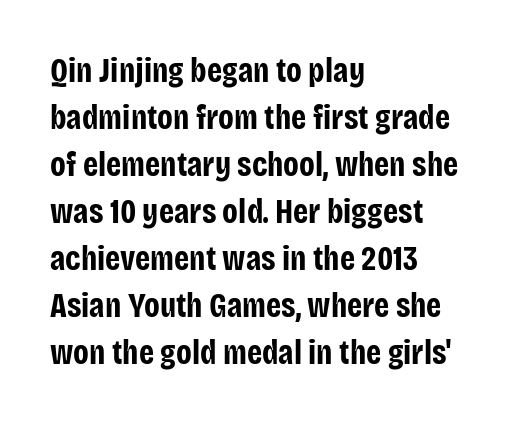
The image shows 34 px bold, condensed sans-serif type, upright; set left-aligned, normal line spacing (1.38x), normal letter spacing, not underlined; low stroke contrast and a large x-height.
